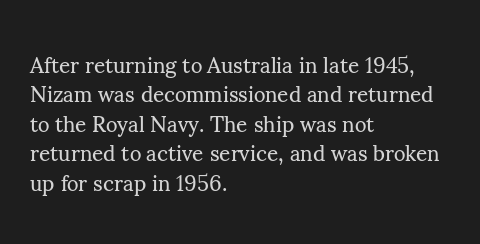
{"italic": "no", "bold": "no", "underline": "no", "align": "left", "line_spacing": "normal", "line_spacing_ratio": 1.34, "letter_spacing": "normal", "letter_spacing_em": 0.0, "glyph_px": 22}
